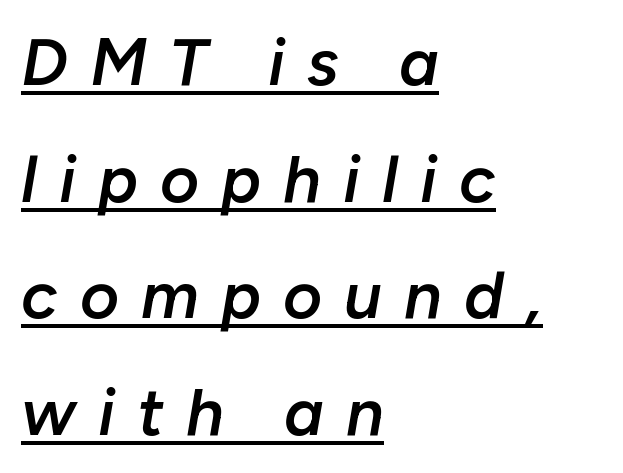
Horizontally, the lines are justified to the leading edge only. This rendering widens character spacing well past its baseline value. It's the slanting kind of type. Summary of weight: moderately heavy, a semibold. Each line of the rendering has a horizontal stroke beneath the glyphs. The rendering uses natural spacing where letterforms have individual widths.
